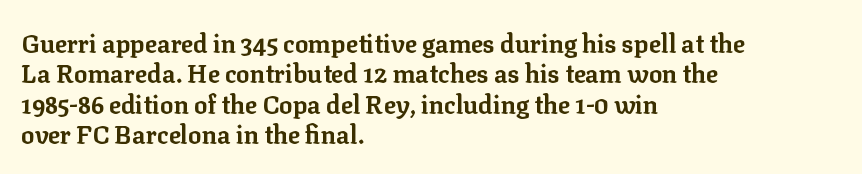
Each line starts at the same left margin while the right side varies. Words appear dense and cohesive because spacing is normal. What weight is shown? A full bold with thick strokes. Nope, not italic — everything's standing straight.
